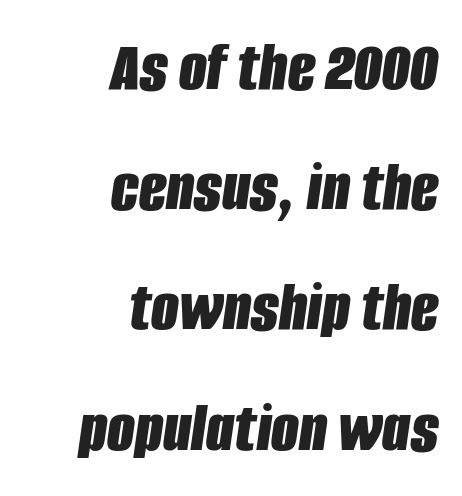
Q: Is the text bold? A: Yes.
Q: Is the text italic (slanted)? A: Yes, it leans right by about 8 degrees.
Q: Is the text underlined? A: No.
Q: How is the paragraph aligned? A: Right-aligned.
Q: Is the spacing between letters normal or unusually wide? A: Normal.
Q: Is the spacing between lines tight, normal or loose? A: Normal.
Q: Width (condensed, normal, or wide)? A: Condensed.
Q: Stroke contrast? A: Low.
Q: x-height? A: Large.
Q: Monospaced? A: No.
